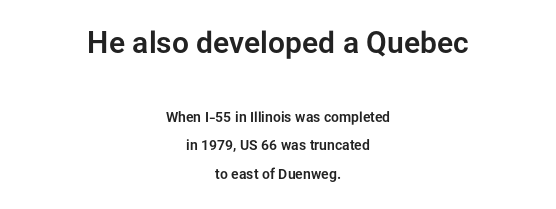
A typesetter would call this leading open, well beyond the default. The foot of each line stays bare and open. The first block has been scaled up relative to the second. Tracking value appears to be zero — textbook default spacing.
